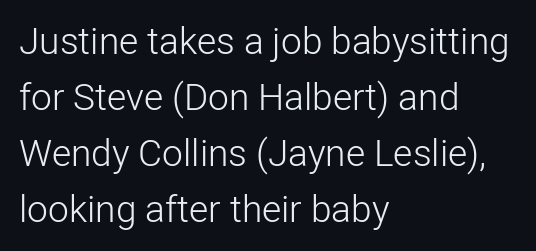
The image shows 37 px light sans-serif type, upright; set left-aligned, normal line spacing (1.51x), normal letter spacing, not underlined; low stroke contrast and a medium x-height.
